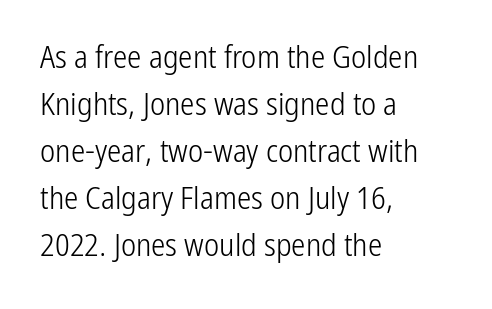
The font's upright variant was chosen for this text. No feet cap the strokes, marking this as sans-serif type. You could not count columns in this text — the font is proportionally spaced. Glance below the letters and you will spot only blank space.
